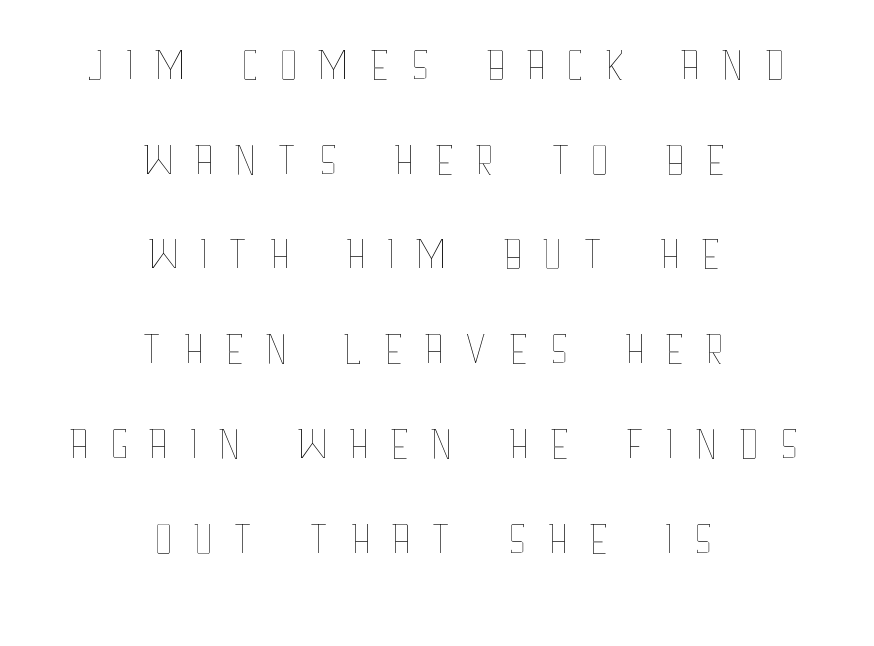
Q: Is the text bold? A: No.
Q: Is the text italic (slanted)? A: No, it is upright.
Q: Is the text underlined? A: No.
Q: How is the paragraph aligned? A: Centered.
Q: Is the spacing between letters normal or unusually wide? A: Unusually wide.
Q: Is the spacing between lines tight, normal or loose? A: Normal.
Q: Width (condensed, normal, or wide)? A: Condensed.
Q: Stroke contrast? A: Low.
Q: x-height? A: Large.
Q: Monospaced? A: No.
